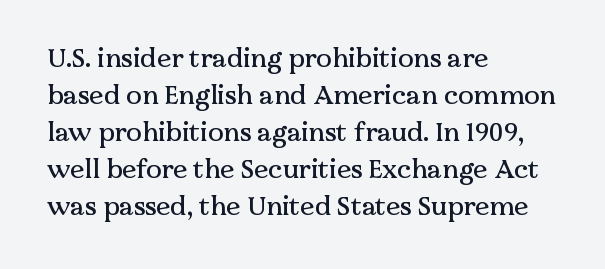
{"italic": "no", "underline": "no", "align": "left", "line_spacing": "normal", "line_spacing_ratio": 1.42, "letter_spacing": "normal", "letter_spacing_em": 0.0, "glyph_px": 26}
